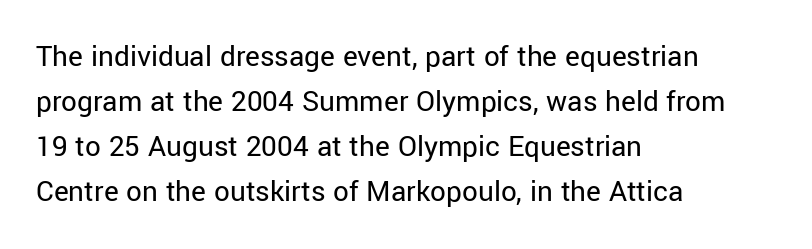
The image shows 31 px regular-weight sans-serif type, upright; set left-aligned, normal line spacing (1.45x), normal letter spacing, not underlined; low stroke contrast and a medium x-height.
